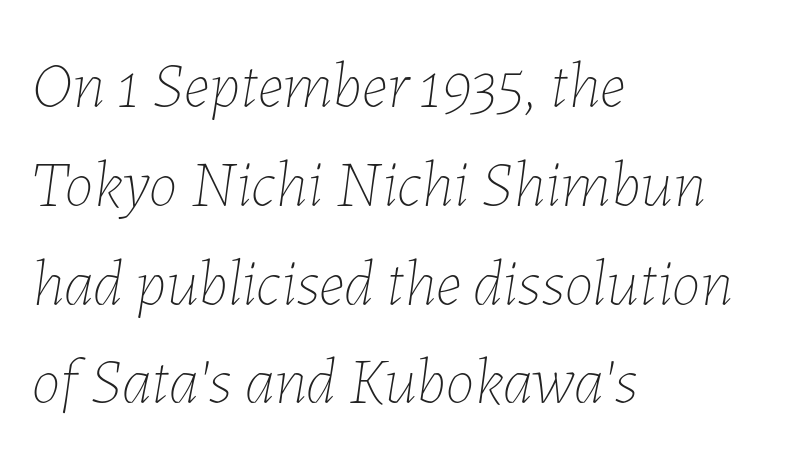
Note the varied advance widths — an 'i' is clearly narrower than an 'm'. Compared with typical body copy, the letter spacing here is the same. Short and long lines alike share a common starting point at left. Style check: oblique. Nobody drew a line under any word here. Heaviness? Minimal to ordinary, like unemphasized prose.
